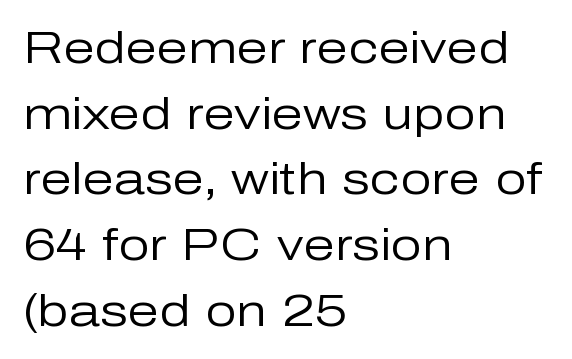
{"serif": "no", "italic": "no", "bold": "no", "weight": "regular", "width": "normal", "stroke_contrast": "low", "x_height": "medium", "monospaced": "no", "underline": "no", "align": "left", "line_spacing": "normal", "line_spacing_ratio": 1.46, "letter_spacing": "normal", "letter_spacing_em": 0.0, "glyph_px": 45}
